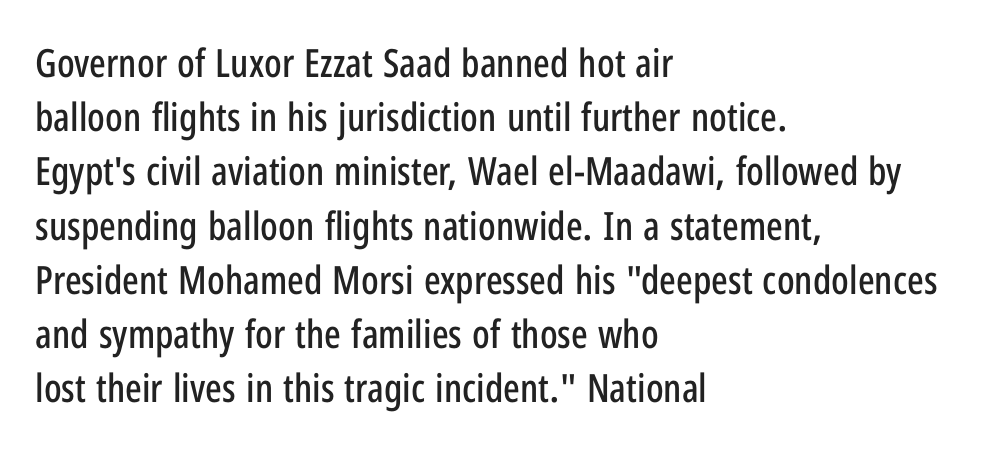
{"serif": "no", "italic": "no", "width": "condensed", "stroke_contrast": "low", "x_height": "medium", "monospaced": "no", "underline": "no", "align": "left", "line_spacing": "normal", "line_spacing_ratio": 1.39, "letter_spacing": "normal", "letter_spacing_em": 0.0, "glyph_px": 39}
